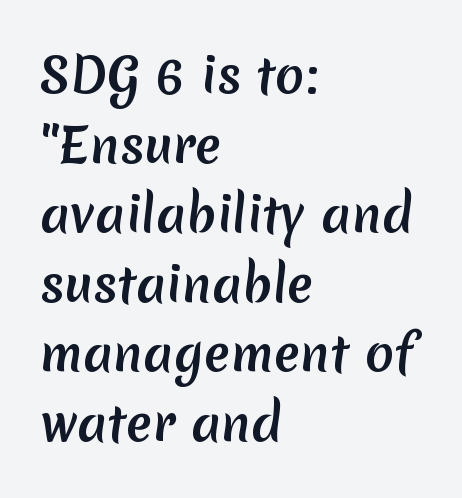
A classic flush-left, rag-right setting is used for this passage. Vertical spacing — default. Standard letterfit; no display-style spreading of the glyphs. The letters advance in unequal steps, a hallmark of proportional type. Decoration check: the copy has no underline.
